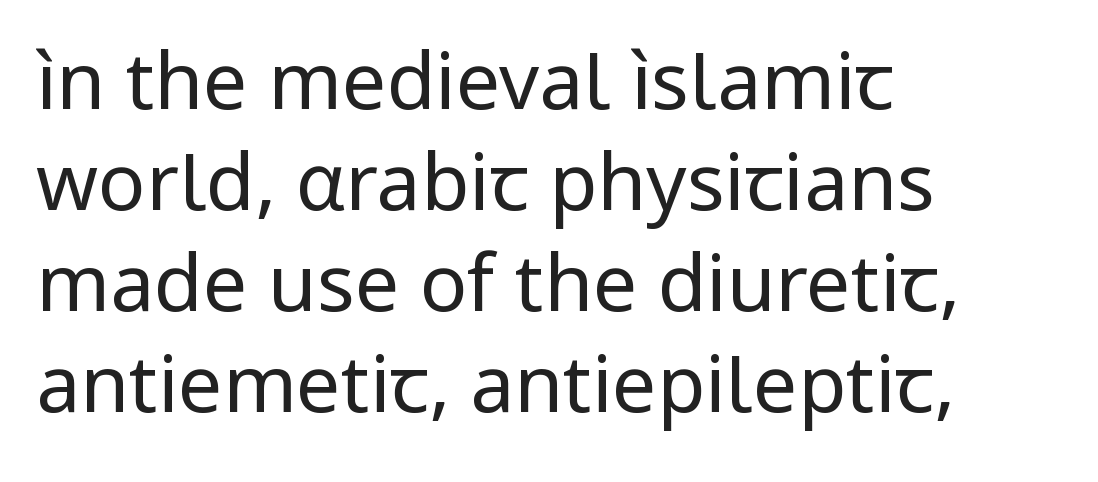
The gap between lines stays unmarked. Ordinary non-slanted type is in use. A classic flush-left, rag-right setting is used for this passage. Glyph-to-glyph distance matches everyday printed text.
